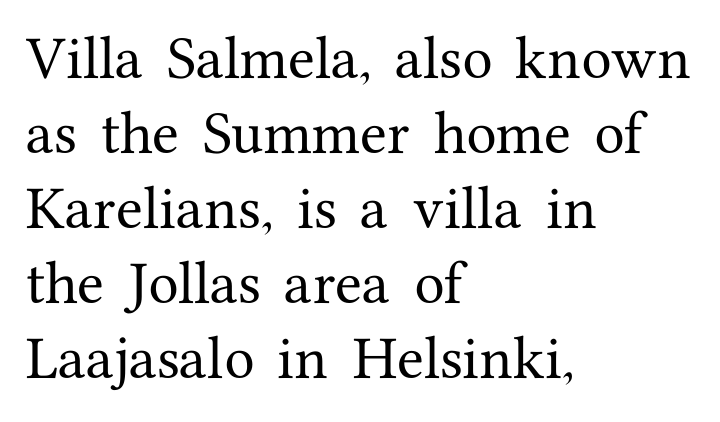
Each letter's strokes conclude with small projecting serifs. The ragged edge is on the right, which tells us the setting is flush left. The gap between lines stays unmarked. This is roman type, the default non-slanted kind. Spacing verdict: proportional, widths tailored to each character.
